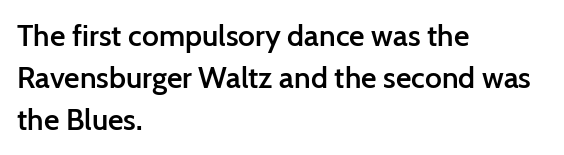
Q: Is the text bold? A: Semi-bold.
Q: Is the text italic (slanted)? A: No, it is upright.
Q: Is the typeface a serif or a sans-serif typeface? A: Sans-serif.
Q: Is the text underlined? A: No.
Q: How is the paragraph aligned? A: Left-aligned.
Q: Is the spacing between letters normal or unusually wide? A: Normal.
Q: Is the spacing between lines tight, normal or loose? A: Normal.
Q: Width (condensed, normal, or wide)? A: Normal.
Q: Stroke contrast? A: Low.
Q: x-height? A: Medium.
Q: Monospaced? A: No.
